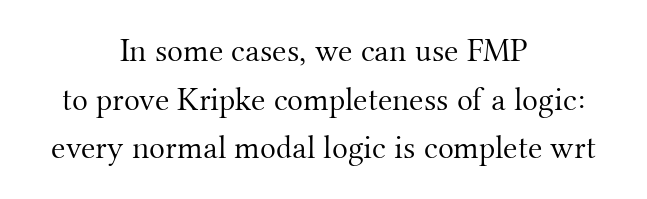
Do the letters lean? They stand straight. The area under the type is left untouched. How are the letters spaced? Ordinarily, with no added tracking. These lines stack symmetrically, like a column narrowing and widening about its center. This sample uses a serif face.
